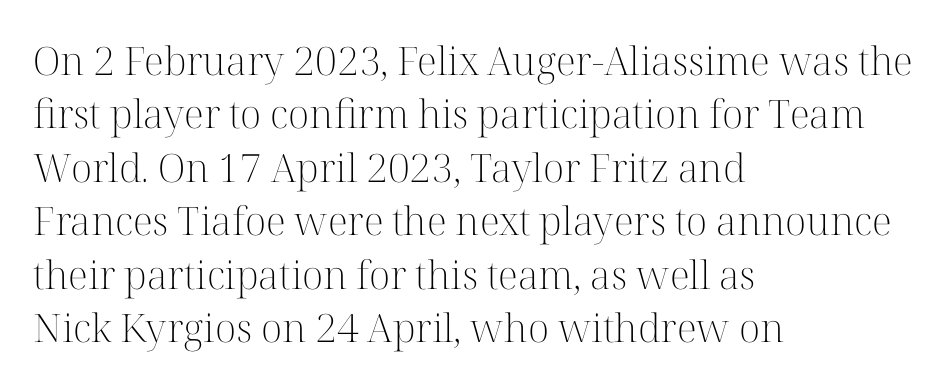
Leading matches the norm, producing a regular column. The rendering uses natural spacing where letterforms have individual widths. In terms of letterspacing, this is plain default setting. Posture: upright roman. Ink coverage per letter is moderate at most. You can tell from the footed stems that serif type was used.
